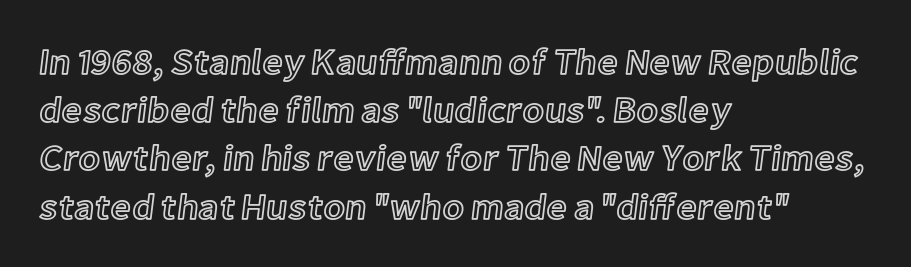
The image shows 36 px text type; set left-aligned, normal line spacing (1.34x), normal letter spacing, not underlined; a medium x-height.
